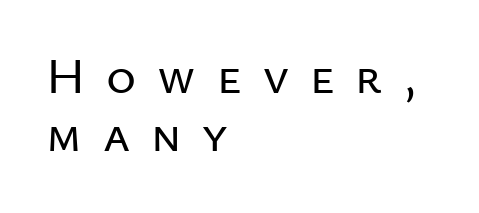
{"serif": "no", "italic": "no", "width": "normal", "stroke_contrast": "low", "x_height": "medium", "monospaced": "no", "underline": "no", "align": "left", "line_spacing": "tight", "line_spacing_ratio": 1.14, "letter_spacing": "wide", "letter_spacing_em": 0.41, "glyph_px": 51}
